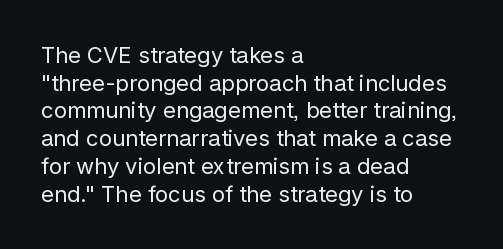
The image shows 22 px text type, upright; set left-aligned, normal line spacing (1.26x), normal letter spacing, not underlined.
